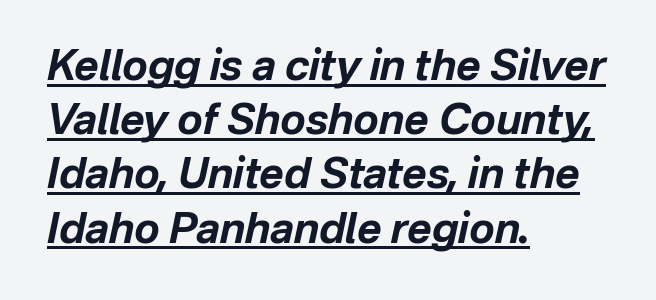
Q: Is the text bold? A: Yes.
Q: Is the text italic (slanted)? A: Yes, it leans right by about 12 degrees.
Q: Is the text underlined? A: Yes.
Q: How is the paragraph aligned? A: Left-aligned.
Q: Is the spacing between letters normal or unusually wide? A: Normal.
Q: Is the spacing between lines tight, normal or loose? A: Normal.
Q: Width (condensed, normal, or wide)? A: Normal.
Q: Stroke contrast? A: Low.
Q: x-height? A: Medium.
Q: Monospaced? A: No.
